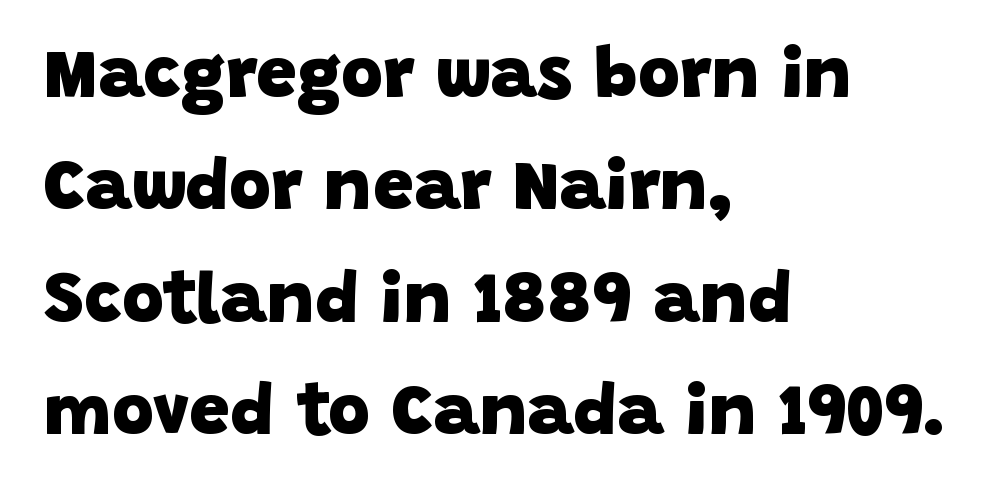
The words here are not underlined. The characters display no serif detailing; their extremities are plain. Proportional: the letters do not fall into vertical columns. You'd pick this weight for a headline — it's a proper bold.
